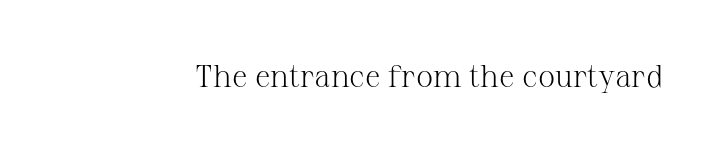
{"serif": "yes", "italic": "no", "bold": "no", "weight": "light", "width": "normal", "stroke_contrast": "medium", "x_height": "medium", "monospaced": "no", "underline": "no", "letter_spacing": "normal", "letter_spacing_em": 0.0, "glyph_px": 31}
